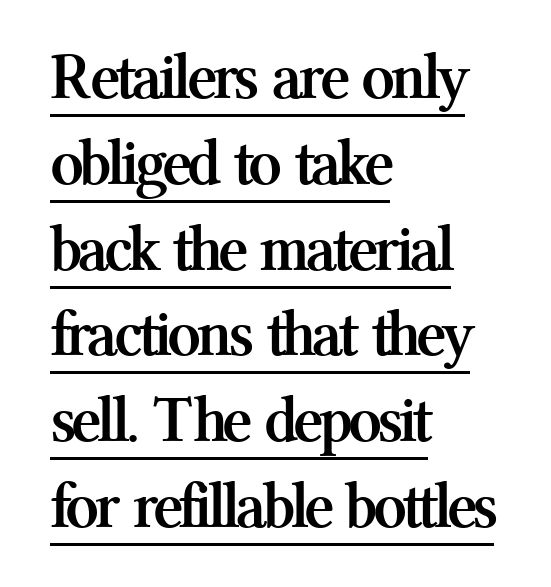
Q: Is the text bold? A: Yes.
Q: Is the text italic (slanted)? A: No, it is upright.
Q: Is the typeface a serif or a sans-serif typeface? A: Serif.
Q: Is the text underlined? A: Yes.
Q: How is the paragraph aligned? A: Left-aligned.
Q: Is the spacing between letters normal or unusually wide? A: Normal.
Q: Is the spacing between lines tight, normal or loose? A: Normal.
Q: Width (condensed, normal, or wide)? A: Normal.
Q: Stroke contrast? A: Medium.
Q: x-height? A: Medium.
Q: Monospaced? A: No.
